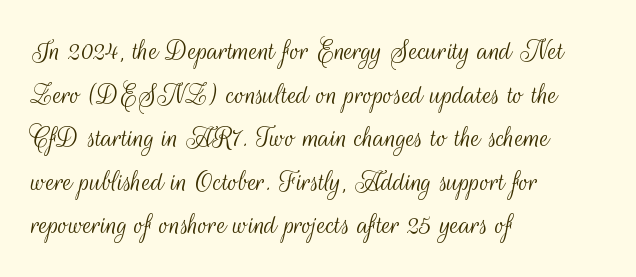
The image shows 32 px light, condensed sans-serif type; set left-aligned, normal line spacing (1.36x), normal letter spacing, not underlined; medium stroke contrast and a small x-height.
